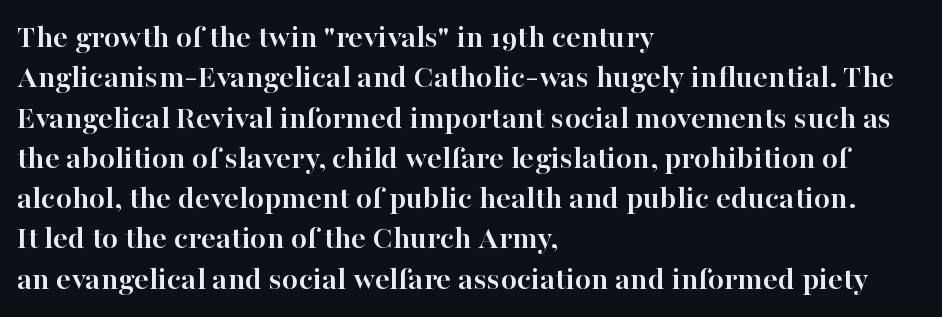
{"serif": "yes", "italic": "no", "bold": "yes", "weight": "semibold", "width": "normal", "stroke_contrast": "high", "x_height": "medium", "monospaced": "no", "underline": "no", "align": "left", "line_spacing_ratio": 1.22, "letter_spacing": "normal", "letter_spacing_em": 0.0, "glyph_px": 33}
